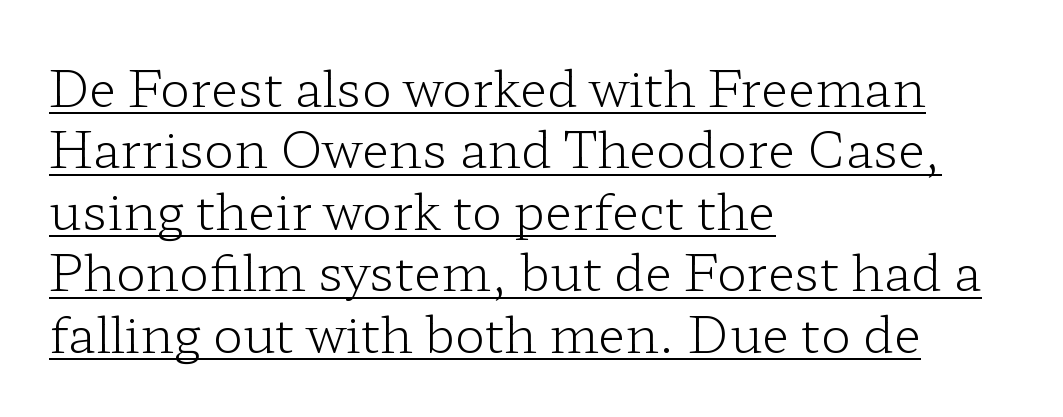
{"serif": "yes", "italic": "no", "bold": "no", "weight": "light", "width": "wide", "stroke_contrast": "low", "x_height": "medium", "monospaced": "no", "underline": "yes", "align": "left", "line_spacing_ratio": 1.23, "letter_spacing": "normal", "letter_spacing_em": 0.0, "glyph_px": 50}
